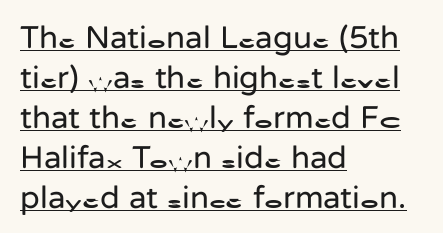
The image shows 32 px regular-weight sans-serif type, upright; set left-aligned, normal line spacing (1.25x), normal letter spacing, underlined; low stroke contrast and a medium x-height.
